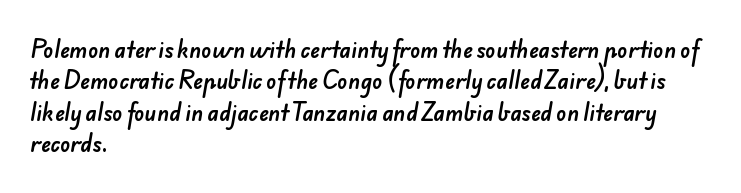
Q: Is the text underlined? A: No.
Q: How is the paragraph aligned? A: Left-aligned.
Q: Is the spacing between letters normal or unusually wide? A: Normal.
Q: Is the spacing between lines tight, normal or loose? A: Normal.
